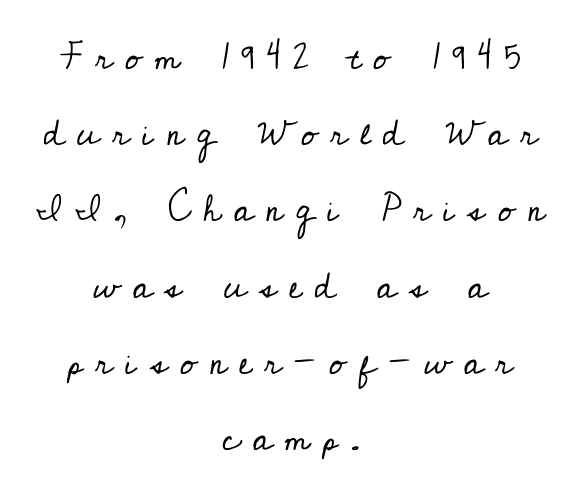
{"serif": "yes", "bold": "no", "weight": "regular", "width": "normal", "stroke_contrast": "low", "x_height": "small", "monospaced": "no", "underline": "no", "align": "center", "line_spacing": "loose", "line_spacing_ratio": 2.06, "letter_spacing": "wide", "letter_spacing_em": 0.34, "glyph_px": 37}
